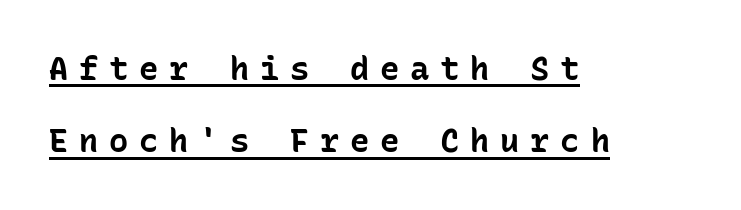
{"serif": "no", "italic": "no", "bold": "yes", "weight": "bold", "width": "normal", "stroke_contrast": "low", "x_height": "medium", "monospaced": "yes", "underline": "yes", "align": "left", "line_spacing": "loose", "line_spacing_ratio": 2.26, "letter_spacing": "wide", "letter_spacing_em": 0.34, "glyph_px": 32}
